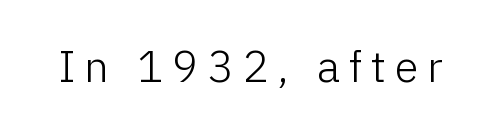
Q: Is the text bold? A: No.
Q: Is the text italic (slanted)? A: No, it is upright.
Q: Is the typeface a serif or a sans-serif typeface? A: Sans-serif.
Q: Is the text underlined? A: No.
Q: Is the spacing between letters normal or unusually wide? A: Unusually wide.
Q: Width (condensed, normal, or wide)? A: Normal.
Q: Stroke contrast? A: Low.
Q: x-height? A: Medium.
Q: Monospaced? A: No.
